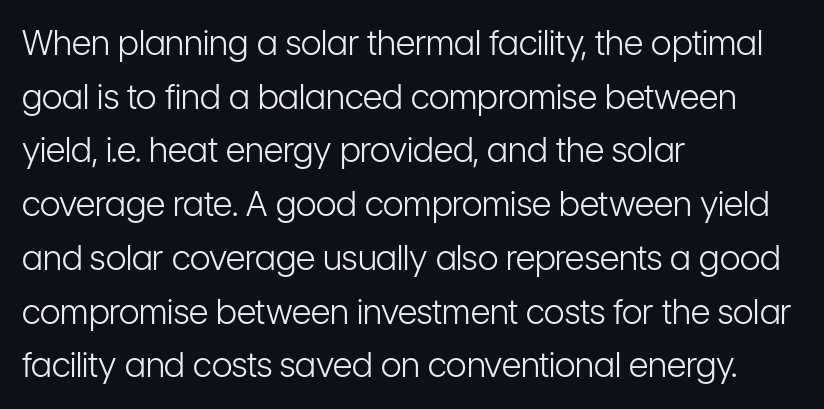
Q: Is the text bold? A: No.
Q: Is the text italic (slanted)? A: No, it is upright.
Q: Is the typeface a serif or a sans-serif typeface? A: Sans-serif.
Q: Is the text underlined? A: No.
Q: How is the paragraph aligned? A: Left-aligned.
Q: Is the spacing between letters normal or unusually wide? A: Normal.
Q: Is the spacing between lines tight, normal or loose? A: Normal.
Q: Width (condensed, normal, or wide)? A: Condensed.
Q: Stroke contrast? A: Low.
Q: x-height? A: Medium.
Q: Monospaced? A: No.
